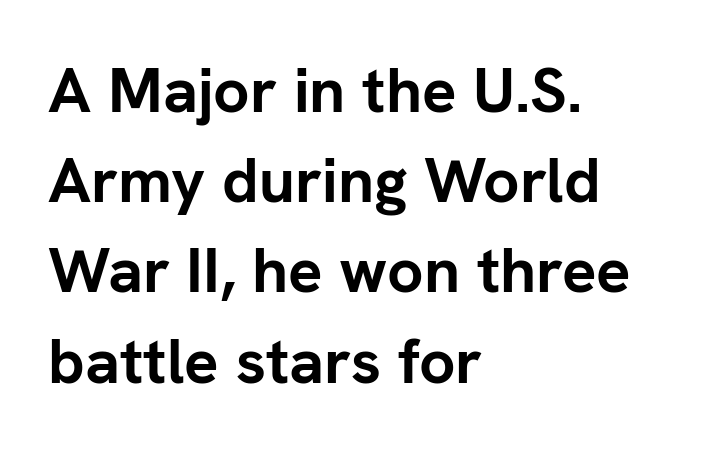
Q: Is the text bold? A: Yes.
Q: Is the text italic (slanted)? A: No, it is upright.
Q: Is the typeface a serif or a sans-serif typeface? A: Sans-serif.
Q: Is the text underlined? A: No.
Q: How is the paragraph aligned? A: Left-aligned.
Q: Is the spacing between letters normal or unusually wide? A: Normal.
Q: Is the spacing between lines tight, normal or loose? A: Normal.
Q: Width (condensed, normal, or wide)? A: Normal.
Q: Stroke contrast? A: Low.
Q: x-height? A: Medium.
Q: Monospaced? A: No.
